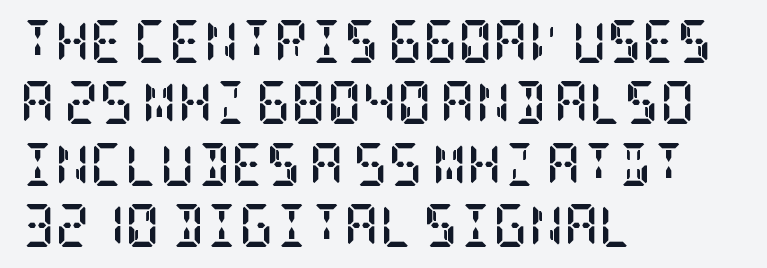
Compared with a centered layout, this one pins lines to the left instead. Pretty heavy lettering here — definitely bold. You can tell from the footed stems that serif type was used. Posture: vertical. Evenly set lines give the paragraph a standard silhouette. No word sits above an underline.
